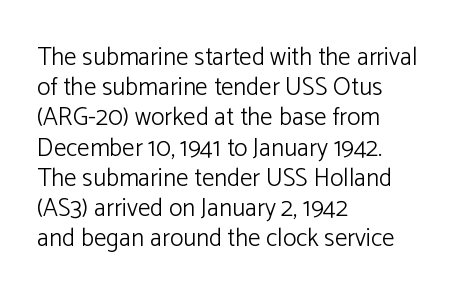
In terms of posture, this sample is upright. The rendering keeps characters at their native spacing. Caption: face not bold, strokes unweighted. The string is rendered with underlining switched off. Horizontal alignment here is leftward, the default for most running prose.
